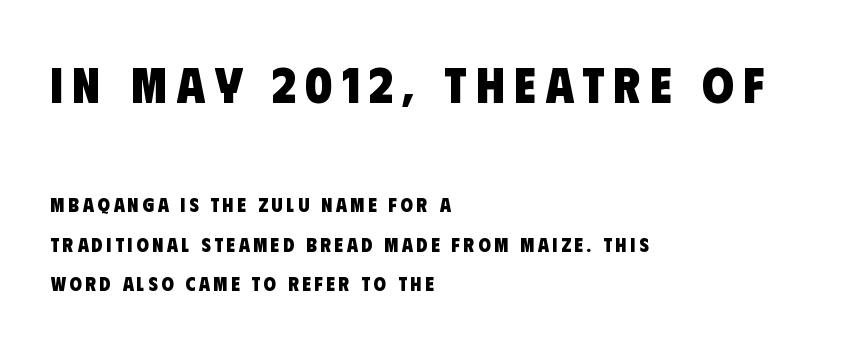
{"serif": "no", "bold": "yes", "weight": "heavy", "width": "condensed", "stroke_contrast": "low", "x_height": "large", "monospaced": "no", "underline": "no", "align": "left", "line_spacing": "loose", "line_spacing_ratio": 1.97, "larger_block": "first", "size_ratio": 2.55, "glyph_px": 51}
